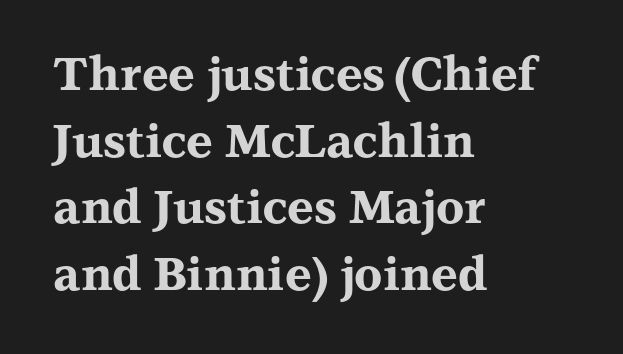
The image shows 46 px bold, wide serif type, upright; set left-aligned, normal line spacing (1.45x), normal letter spacing, not underlined; medium stroke contrast and a medium x-height.
